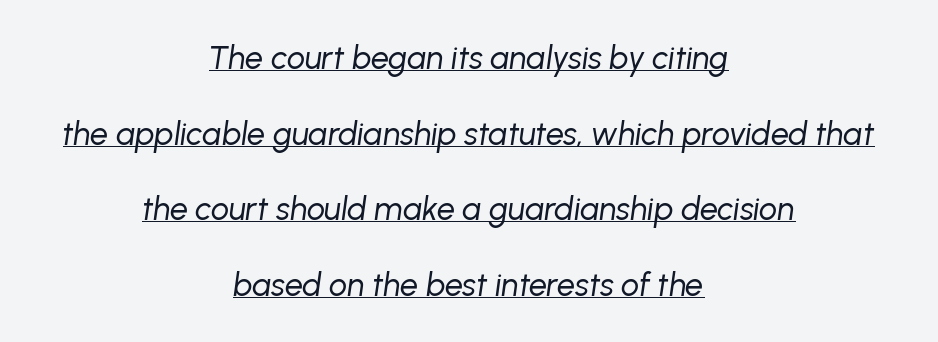
{"italic": "yes", "lean": "right", "slant_degrees": 8, "bold": "no", "weight": "regular", "width": "normal", "stroke_contrast": "low", "x_height": "medium", "monospaced": "no", "underline": "yes", "align": "center", "line_spacing": "loose", "line_spacing_ratio": 2.36, "letter_spacing": "normal", "letter_spacing_em": 0.0, "glyph_px": 32}
